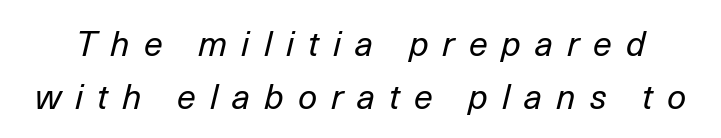
{"italic": "yes", "lean": "right", "slant_degrees": 14, "bold": "no", "weight": "regular", "width": "normal", "stroke_contrast": "low", "x_height": "medium", "monospaced": "no", "underline": "no", "line_spacing": "normal", "line_spacing_ratio": 1.56, "letter_spacing": "wide", "letter_spacing_em": 0.41, "glyph_px": 34}
